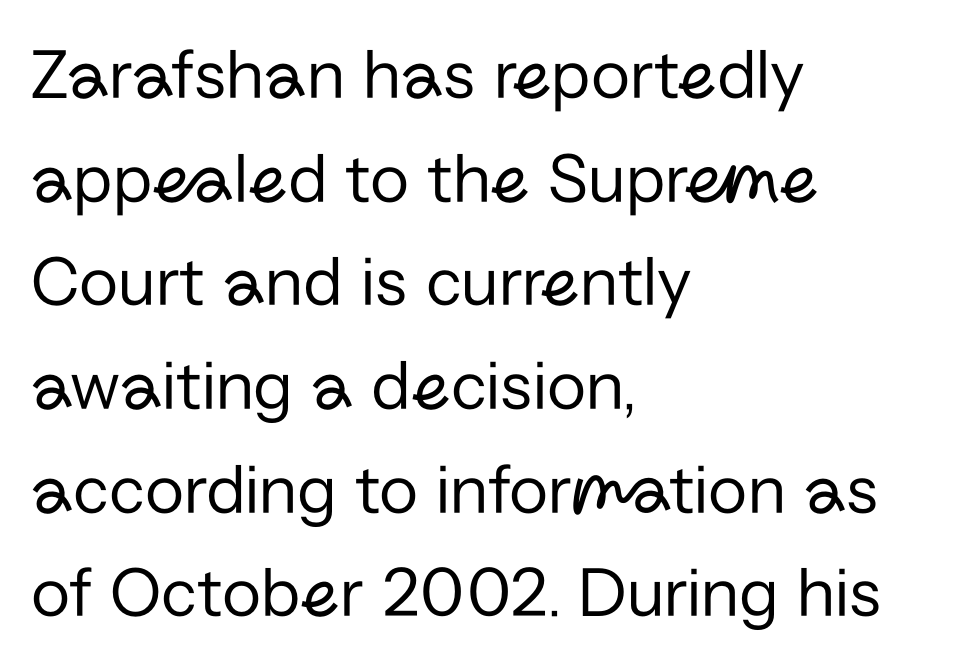
The image shows 72 px regular-weight sans-serif type, upright; set left-aligned, normal line spacing (1.44x), normal letter spacing, not underlined; low stroke contrast and a medium x-height.
